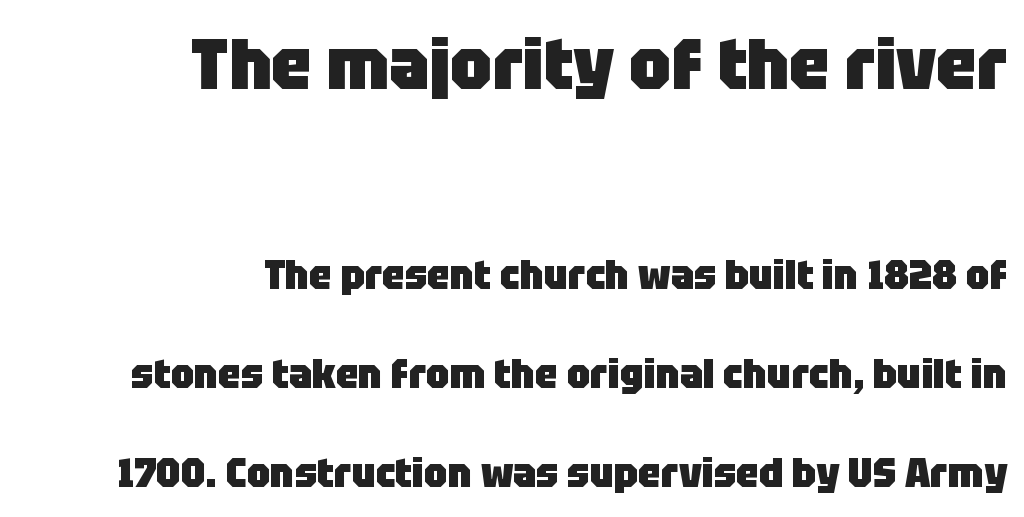
Q: Is the text bold? A: Yes.
Q: Is the text italic (slanted)? A: No, it is upright.
Q: Is the typeface a serif or a sans-serif typeface? A: Sans-serif.
Q: Is the text underlined? A: No.
Q: How is the paragraph aligned? A: Right-aligned.
Q: Is the spacing between letters normal or unusually wide? A: Normal.
Q: Is the spacing between lines tight, normal or loose? A: Loose.
Q: Which block of text is set in a larger size, the first (top) or the second (bottom)? A: The first (top) one.
Q: Width (condensed, normal, or wide)? A: Normal.
Q: Stroke contrast? A: Low.
Q: x-height? A: Large.
Q: Monospaced? A: No.
